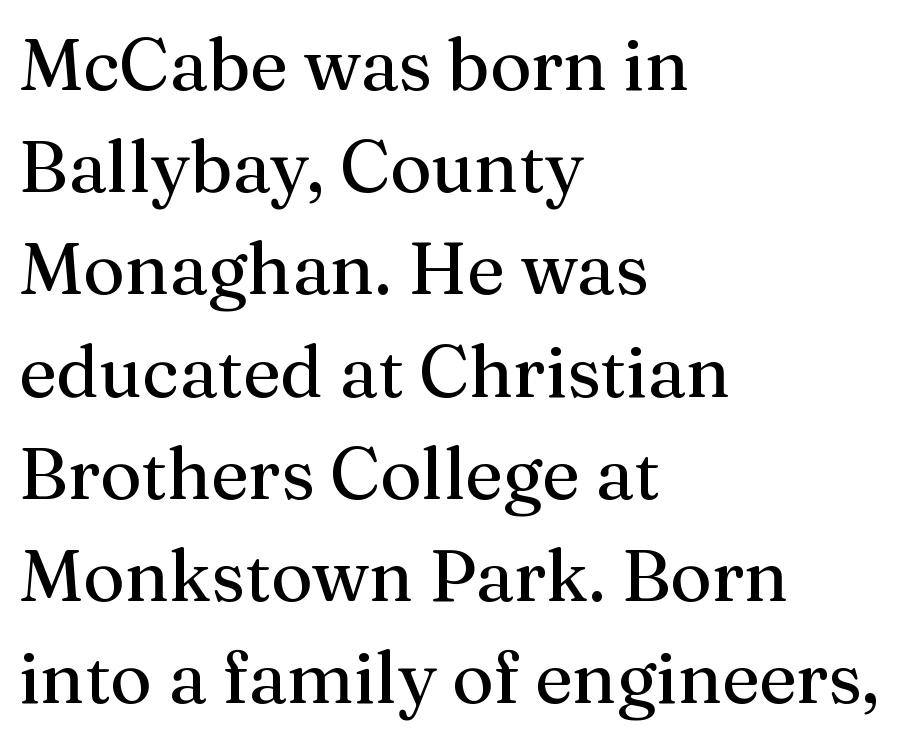
Bare-footed words on every line. Rows of type keep a routine distance in the vertical direction. You could not count columns in this text — the font is proportionally spaced. The typography opts for an upright posture over an oblique one. Think standard paragraph weight, or any step lighter than that.
